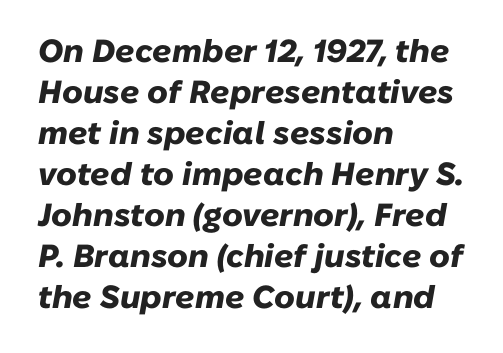
Style check: oblique. A student would call this left alignment; a typographer would say flush left, rag right. Quick note: interline space is typical. Quick note: underline off. The letters sit at their default tracking, neither squeezed nor spread. Typographic density is high because the face is bold.
